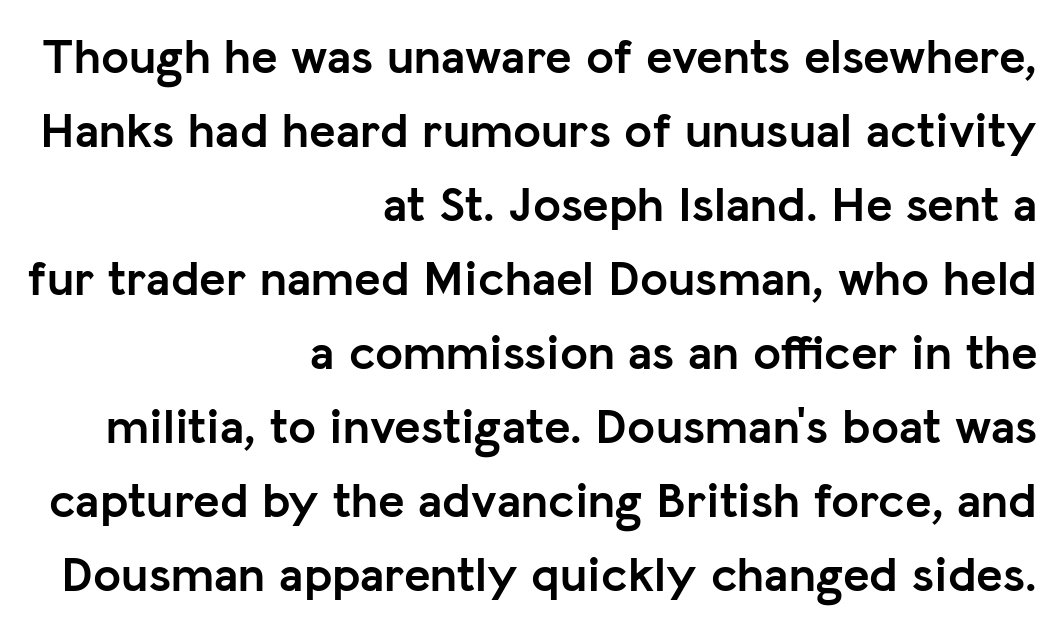
{"serif": "no", "italic": "no", "bold": "yes", "weight": "semibold", "width": "normal", "stroke_contrast": "low", "x_height": "medium", "monospaced": "no", "underline": "no", "align": "right", "line_spacing": "normal", "line_spacing_ratio": 1.48, "letter_spacing": "normal", "letter_spacing_em": 0.0, "glyph_px": 50}
